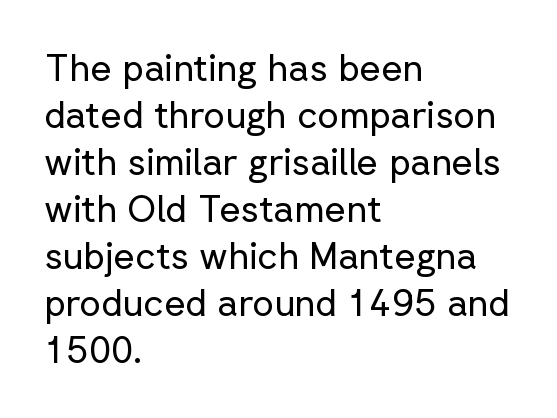
{"serif": "no", "italic": "no", "bold": "no", "weight": "regular", "width": "normal", "stroke_contrast": "low", "x_height": "medium", "monospaced": "no", "underline": "no", "align": "left", "line_spacing": "normal", "line_spacing_ratio": 1.27, "letter_spacing": "normal", "letter_spacing_em": 0.0, "glyph_px": 37}
